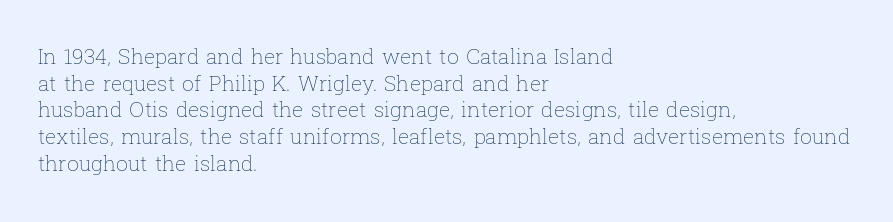
{"italic": "no", "bold": "no", "underline": "no", "align": "left", "line_spacing": "normal", "line_spacing_ratio": 1.27, "letter_spacing": "normal", "letter_spacing_em": 0.0, "glyph_px": 21}
